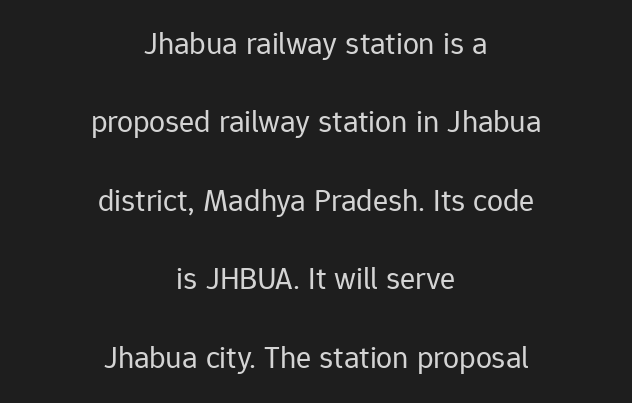
Q: Is the text bold? A: No.
Q: Is the text italic (slanted)? A: No, it is upright.
Q: Is the typeface a serif or a sans-serif typeface? A: Sans-serif.
Q: Is the text underlined? A: No.
Q: How is the paragraph aligned? A: Centered.
Q: Is the spacing between letters normal or unusually wide? A: Normal.
Q: Is the spacing between lines tight, normal or loose? A: Loose.
Q: Width (condensed, normal, or wide)? A: Normal.
Q: Stroke contrast? A: Low.
Q: x-height? A: Medium.
Q: Monospaced? A: No.
